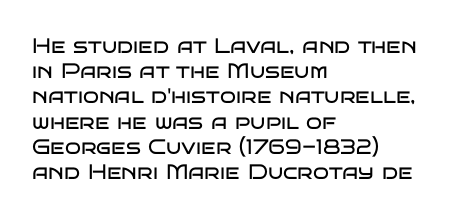
The letterforms sit shoulder to shoulder at normal distance. Typeset ragged right — the left edge is the straight one. The lettering holds an erect, upright posture throughout. Vertical stems look standard width or narrower in stroke. Beneath every word, the page is bare.
